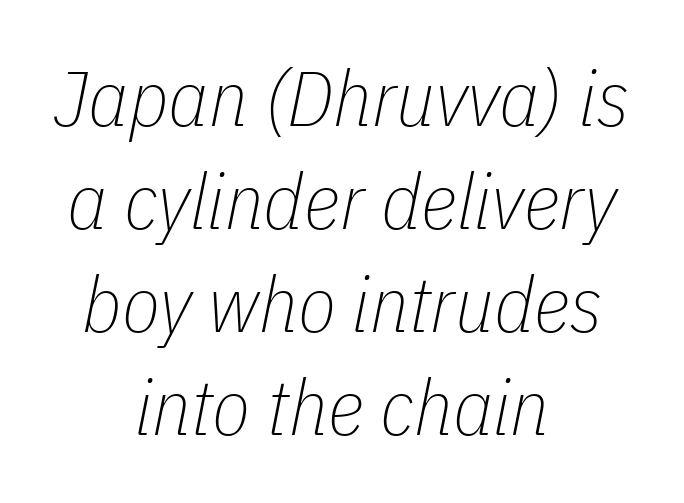
The image shows 78 px thin, condensed type, italic (leaning right); set centered, normal line spacing (1.32x), normal letter spacing, not underlined; low stroke contrast and a medium x-height.
